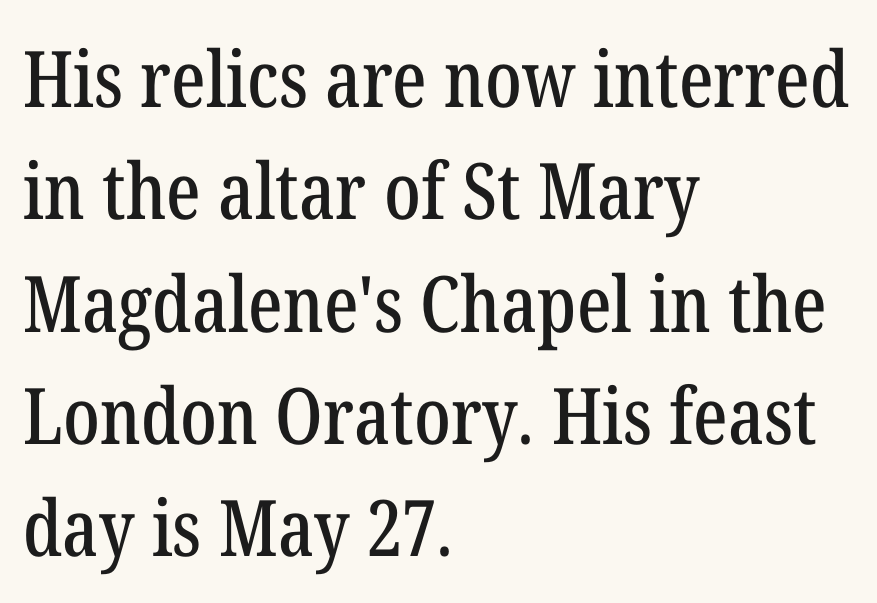
{"serif": "yes", "italic": "no", "width": "condensed", "stroke_contrast": "low", "x_height": "medium", "monospaced": "no", "underline": "no", "align": "left", "line_spacing": "normal", "line_spacing_ratio": 1.44, "letter_spacing": "normal", "letter_spacing_em": 0.0, "glyph_px": 78}
